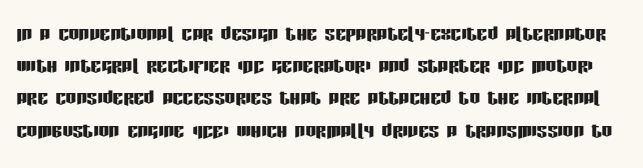
Q: Is the text italic (slanted)? A: No, it is upright.
Q: Is the text underlined? A: No.
Q: Is the spacing between letters normal or unusually wide? A: Normal.
